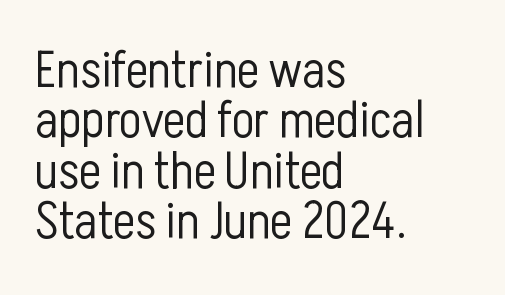
Q: Is the text bold? A: No.
Q: Is the text italic (slanted)? A: No, it is upright.
Q: Is the typeface a serif or a sans-serif typeface? A: Sans-serif.
Q: Is the text underlined? A: No.
Q: How is the paragraph aligned? A: Left-aligned.
Q: Is the spacing between letters normal or unusually wide? A: Normal.
Q: Is the spacing between lines tight, normal or loose? A: Tight.
Q: Width (condensed, normal, or wide)? A: Condensed.
Q: Stroke contrast? A: Low.
Q: x-height? A: Medium.
Q: Monospaced? A: No.
